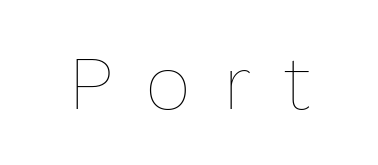
The image shows 77 px thin type, upright; set unusually wide letter spacing (+0.44 em), not underlined; low stroke contrast and a medium x-height.
